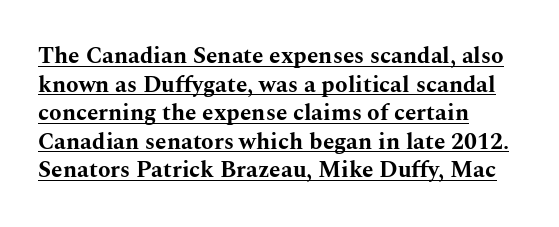
Q: Is the text bold? A: Yes.
Q: Is the text italic (slanted)? A: No, it is upright.
Q: Is the text underlined? A: Yes.
Q: How is the paragraph aligned? A: Left-aligned.
Q: Is the spacing between letters normal or unusually wide? A: Normal.
